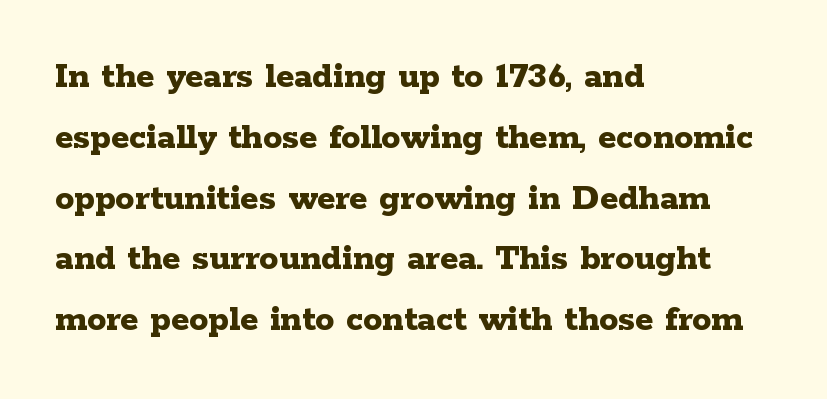
Q: Is the text bold? A: Yes.
Q: Is the text italic (slanted)? A: No, it is upright.
Q: Is the typeface a serif or a sans-serif typeface? A: Serif.
Q: Is the text underlined? A: No.
Q: How is the paragraph aligned? A: Left-aligned.
Q: Is the spacing between letters normal or unusually wide? A: Normal.
Q: Is the spacing between lines tight, normal or loose? A: Normal.
Q: Width (condensed, normal, or wide)? A: Wide.
Q: Stroke contrast? A: Low.
Q: x-height? A: Medium.
Q: Monospaced? A: No.
